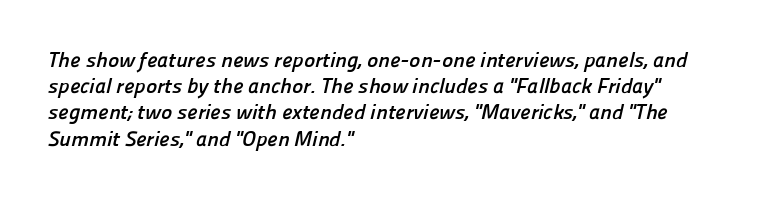
{"bold": "yes", "underline": "no", "align": "left", "line_spacing": "normal", "line_spacing_ratio": 1.25, "letter_spacing": "normal", "letter_spacing_em": 0.0, "glyph_px": 21}
